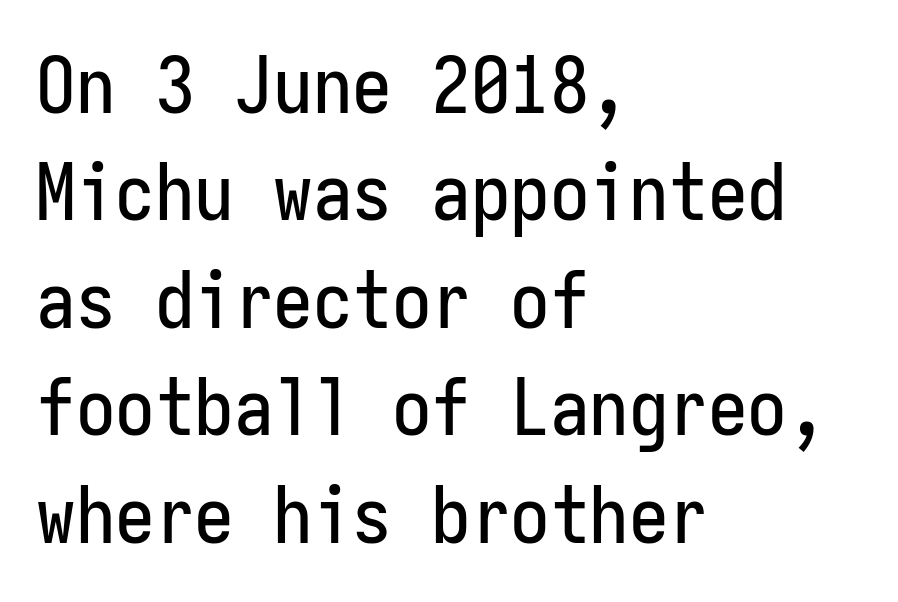
Q: Is the text italic (slanted)? A: No, it is upright.
Q: Is the typeface a serif or a sans-serif typeface? A: Sans-serif.
Q: Is the text underlined? A: No.
Q: How is the paragraph aligned? A: Left-aligned.
Q: Is the spacing between letters normal or unusually wide? A: Normal.
Q: Is the spacing between lines tight, normal or loose? A: Normal.
Q: Width (condensed, normal, or wide)? A: Condensed.
Q: Stroke contrast? A: Low.
Q: x-height? A: Medium.
Q: Monospaced? A: Yes.
